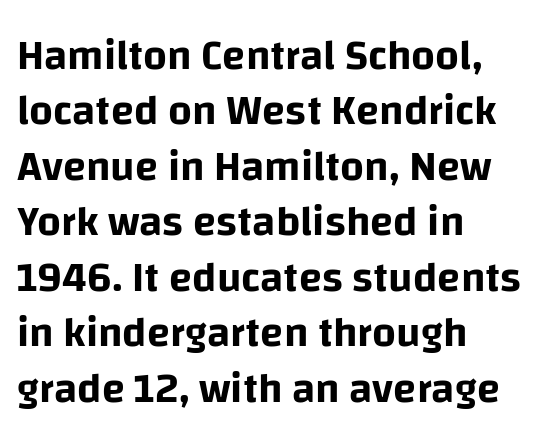
Q: Is the text italic (slanted)? A: No, it is upright.
Q: Is the typeface a serif or a sans-serif typeface? A: Sans-serif.
Q: Is the text underlined? A: No.
Q: How is the paragraph aligned? A: Left-aligned.
Q: Is the spacing between letters normal or unusually wide? A: Normal.
Q: Is the spacing between lines tight, normal or loose? A: Normal.
Q: Width (condensed, normal, or wide)? A: Normal.
Q: Stroke contrast? A: Low.
Q: x-height? A: Large.
Q: Monospaced? A: No.
